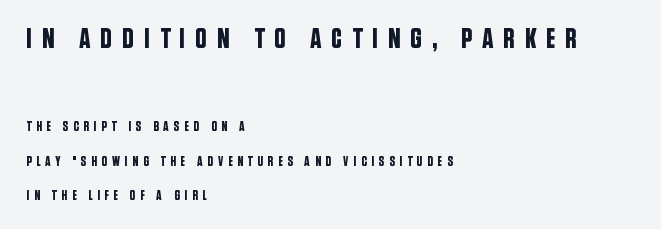
Varying glyph widths throughout — classic text-font behaviour. The axis of the letterforms is exactly vertical. Leading: increased. What stands out about the letter spacing? Its width — letters are far apart. Typeset ragged right — the left edge is the straight one. Clear beneath every line of the passage.
